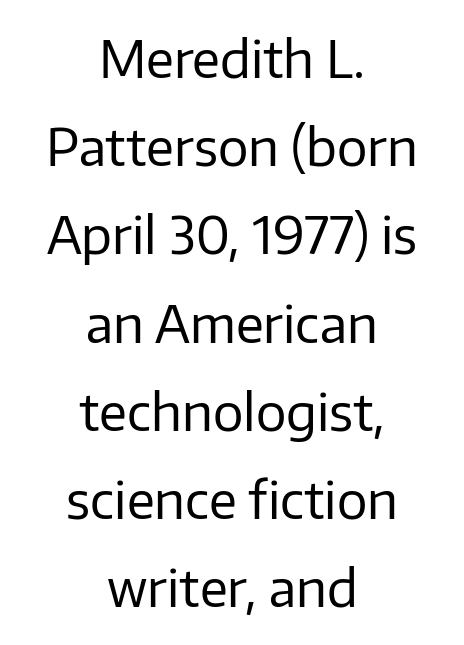
{"serif": "no", "italic": "no", "bold": "no", "weight": "regular", "width": "normal", "stroke_contrast": "low", "x_height": "medium", "monospaced": "no", "underline": "no", "align": "center", "line_spacing_ratio": 1.73, "letter_spacing": "normal", "letter_spacing_em": 0.0, "glyph_px": 51}
